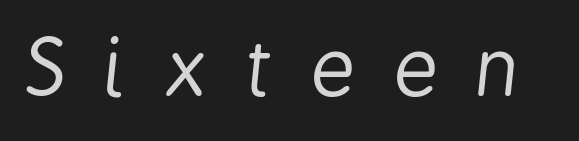
The image shows 78 px regular-weight, condensed type, italic (leaning right); set unusually wide letter spacing (+0.48 em), not underlined; low stroke contrast and a medium x-height.
